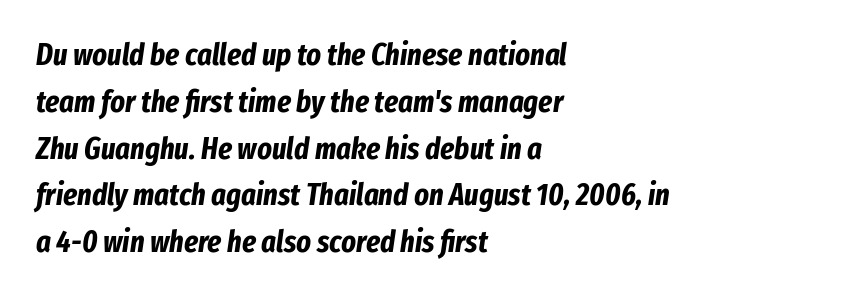
The image shows 31 px bold, condensed type, italic (leaning right); set left-aligned, normal line spacing (1.51x), normal letter spacing, not underlined; low stroke contrast and a medium x-height.
